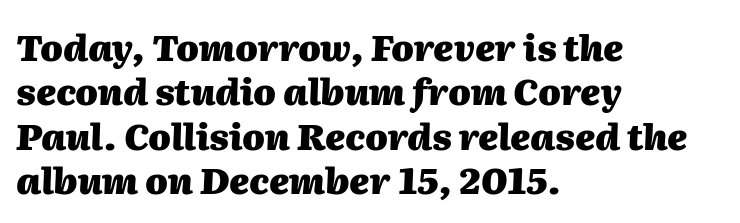
The image shows 36 px heavy type, italic (leaning right); set left-aligned, line spacing 1.23x, normal letter spacing, not underlined; medium stroke contrast and a medium x-height.
